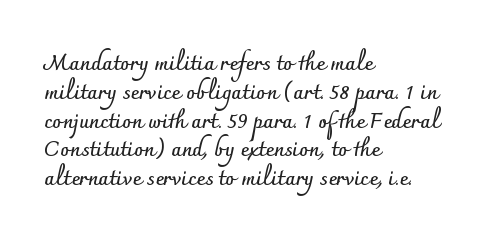
Q: Is the text bold? A: Yes.
Q: Is the text italic (slanted)? A: Yes.
Q: Is the text underlined? A: No.
Q: How is the paragraph aligned? A: Left-aligned.
Q: Is the spacing between letters normal or unusually wide? A: Normal.
Q: Is the spacing between lines tight, normal or loose? A: Normal.
